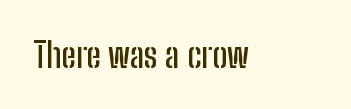
{"serif": "no", "italic": "no", "width": "condensed", "stroke_contrast": "low", "x_height": "medium", "monospaced": "no", "underline": "no", "letter_spacing": "normal", "letter_spacing_em": 0.0, "glyph_px": 35}
